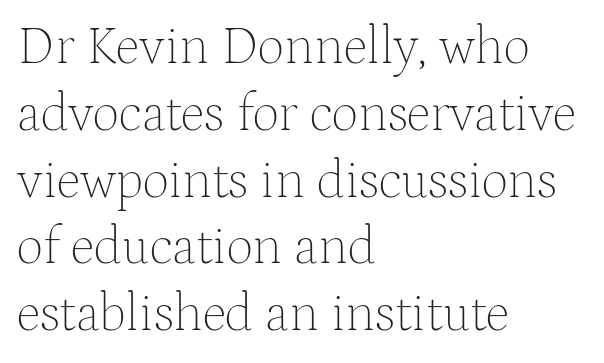
The setting favours the left margin, as ordinary paragraphs usually do. Note the varied advance widths — an 'i' is clearly narrower than an 'm'. The passage shown has conventional tracking throughout. Italic: no, the glyphs are upright roman. Underline: absent. A quiet, ordinary-to-light weight characterises the typeface.
